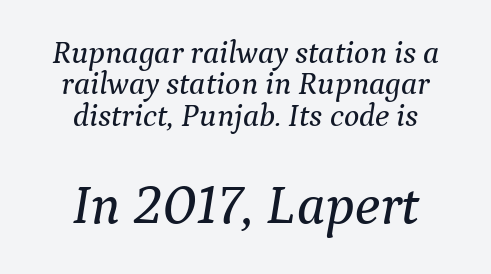
The image shows 56 px serif type, italic (leaning right); set centered, tight line spacing (0.98x), normal letter spacing, not underlined; the second (bottom) block is 1.75x larger; medium stroke contrast and a medium x-height.
